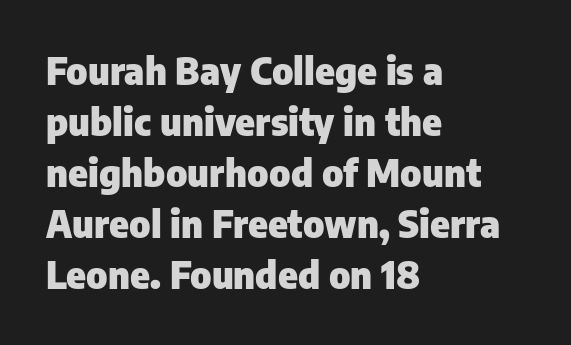
Q: Is the text bold? A: Yes.
Q: Is the text italic (slanted)? A: No, it is upright.
Q: Is the typeface a serif or a sans-serif typeface? A: Sans-serif.
Q: Is the text underlined? A: No.
Q: How is the paragraph aligned? A: Left-aligned.
Q: Is the spacing between letters normal or unusually wide? A: Normal.
Q: Is the spacing between lines tight, normal or loose? A: Normal.
Q: Width (condensed, normal, or wide)? A: Normal.
Q: Stroke contrast? A: Low.
Q: x-height? A: Medium.
Q: Monospaced? A: No.
